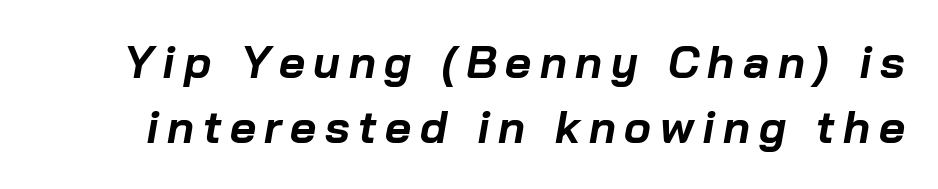
{"italic": "yes", "lean": "right", "slant_degrees": 10, "bold": "yes", "weight": "bold", "width": "normal", "stroke_contrast": "low", "x_height": "medium", "monospaced": "no", "underline": "no", "line_spacing": "normal", "line_spacing_ratio": 1.45, "glyph_px": 45}
